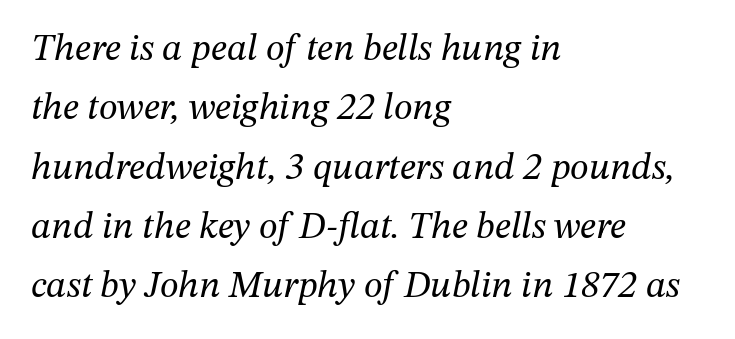
Q: Is the text bold? A: No.
Q: Is the text italic (slanted)? A: Yes, it leans right by about 12 degrees.
Q: Is the typeface a serif or a sans-serif typeface? A: Serif.
Q: Is the text underlined? A: No.
Q: How is the paragraph aligned? A: Left-aligned.
Q: Is the spacing between letters normal or unusually wide? A: Normal.
Q: Is the spacing between lines tight, normal or loose? A: Normal.
Q: Width (condensed, normal, or wide)? A: Normal.
Q: Stroke contrast? A: Medium.
Q: x-height? A: Medium.
Q: Monospaced? A: No.
